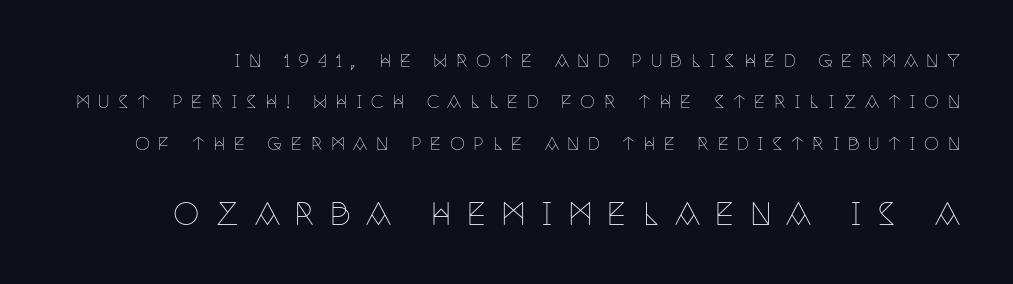
How are the letters spaced? Widely, with obvious added tracking. It's the straight-up-and-down kind of type. The space beneath each line is pristine and unruled. The text was rendered using a seriffed face with decorative stroke endings. Regarding leading, the lines here are spaced well apart.
